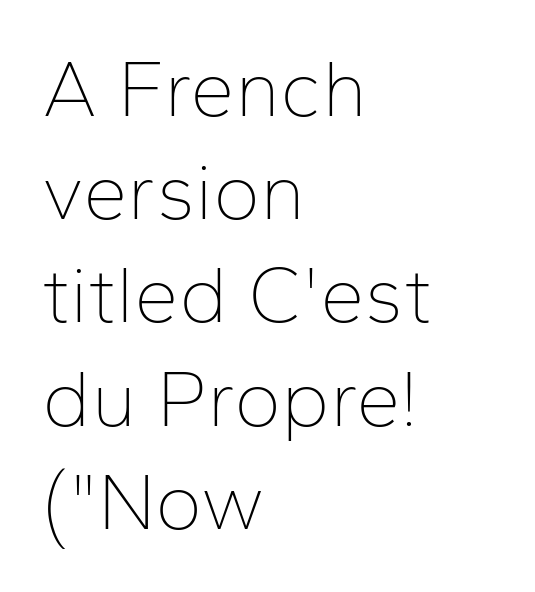
The image shows 80 px thin sans-serif type, upright; set left-aligned, normal line spacing (1.29x), normal letter spacing, not underlined; low stroke contrast and a medium x-height.
